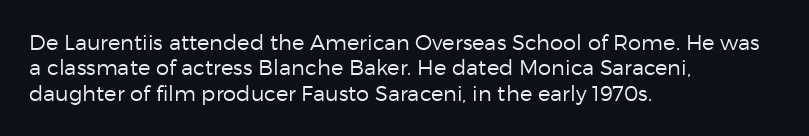
A bare baseline throughout the passage. Line beginnings align vertically; line endings do not. This sample uses plain, unmodified letter spacing. Posture: straight, roman, zero tilt. Is this a heavy cut? Hardly; it is regular or lighter.
